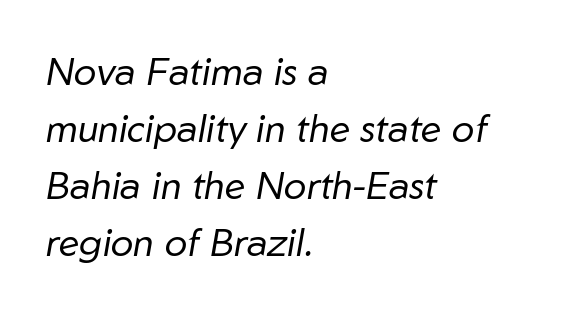
Is there much room between lines? A standard amount, neither cramped nor airy. The font's italic variant was chosen for this text. No letter is thick-stroked: the sample isn't bold. Caption: multi-line text, flush left, ragged right. Decoration check: the copy has no underline. Spacing verdict: proportional, widths tailored to each character.
